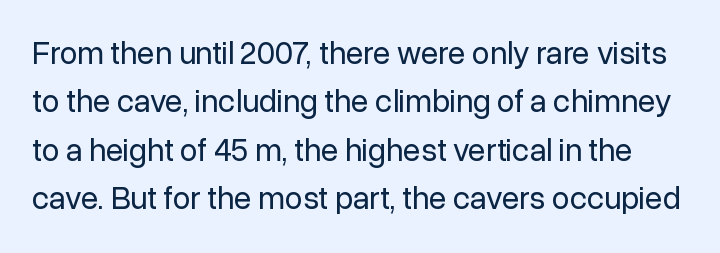
Q: Is the text bold? A: No.
Q: Is the text italic (slanted)? A: No, it is upright.
Q: Is the typeface a serif or a sans-serif typeface? A: Sans-serif.
Q: Is the text underlined? A: No.
Q: Is the spacing between letters normal or unusually wide? A: Normal.
Q: Is the spacing between lines tight, normal or loose? A: Normal.
Q: Width (condensed, normal, or wide)? A: Normal.
Q: Stroke contrast? A: Low.
Q: x-height? A: Medium.
Q: Monospaced? A: No.
